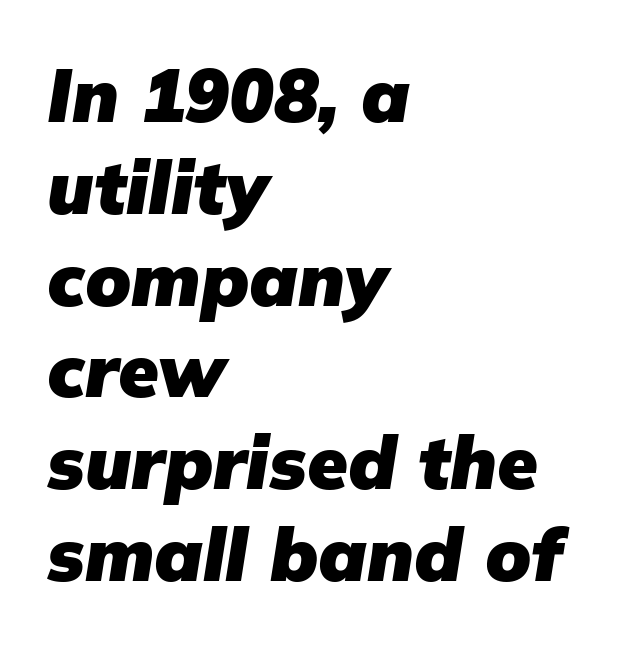
The image shows 74 px heavy type, italic (leaning right); set left-aligned, line spacing 1.24x, normal letter spacing, not underlined; low stroke contrast and a medium x-height.
